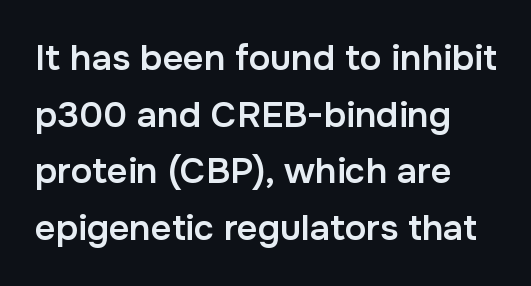
The image shows 36 px semibold sans-serif type, upright; set normal line spacing (1.57x), normal letter spacing, not underlined; low stroke contrast and a medium x-height.
